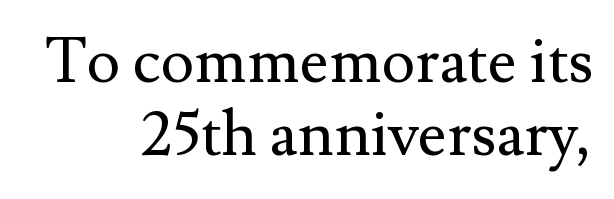
Notice how the stems are strictly vertical — no italics here. Is this a fixed-width face? No — the glyphs have proportional, varying widths. Inter-character spacing is left at the font's built-in metrics. Reading down the block, your eye finds every line finishing at a fixed right position.
